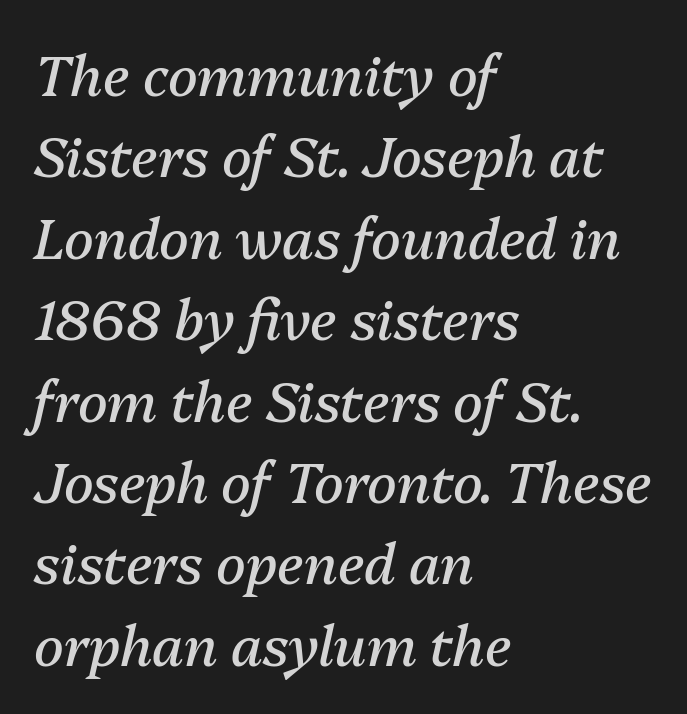
How would I describe the line gaps? Plain and ordinary. Every character sits at an angle, as italics do. The rendering anchors every line to the left-hand side. The letters advance in unequal steps, a hallmark of proportional type. Look at the tracking — it's just the regular setting, nothing added.
